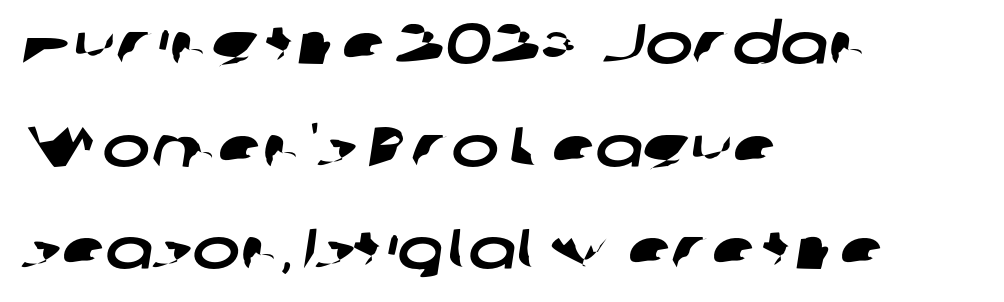
The face used here is proportionally spaced, like ordinary book or web type. The typeface chosen for these lines omits serifs. All the whitespace from short lines collects on the right. Characters follow at the spacing the type designer built in. The glyphs are unaccompanied by any horizontal stroke below them.
